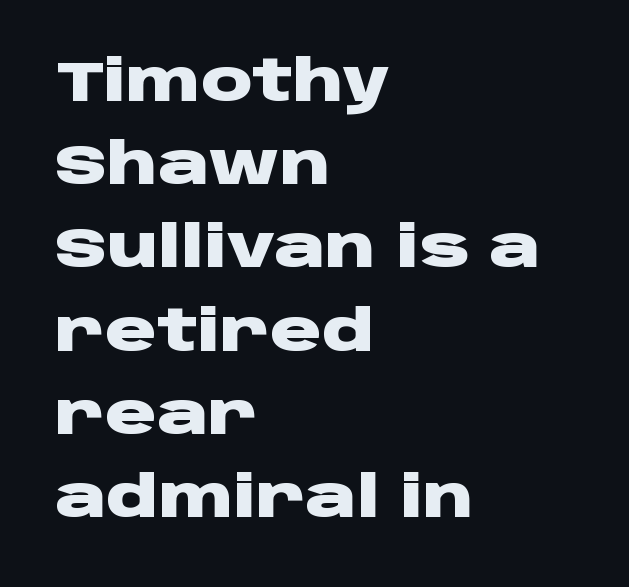
Layout note: lines flush left. Stroke terminals: plain, sans-serif. A full-strength bold gives these letters their thick strokes. These lines are rendered in a variable-pitch font.
